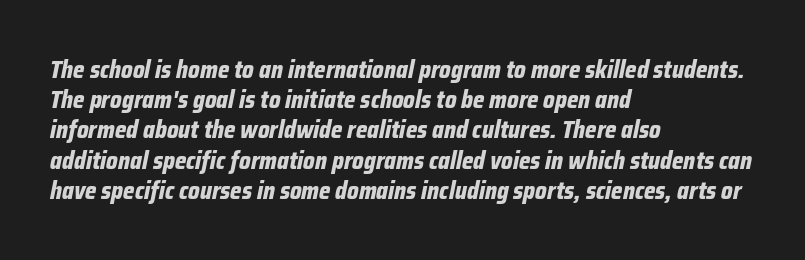
This sample keeps an unexceptional amount of space between lines. Its strokes are broad and dark, the hallmark of bold type. The ragged edge is on the right, which tells us the setting is flush left. The specimen reads as italic at a glance.
